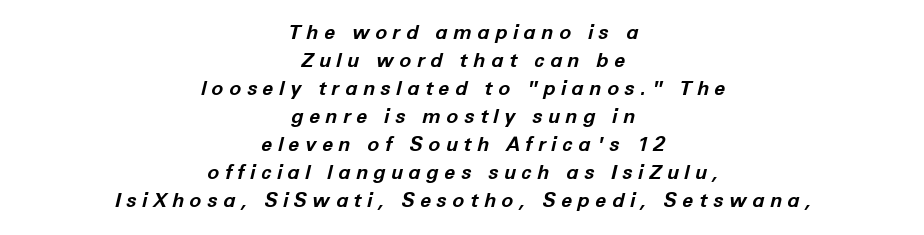
This is oblique type, the kind used for emphasis or titles. Rule under the text: the space is simply empty. These lines are centered, leaving both edges ragged. The type is letterspaced generously, with wide tracking. Honestly, the row spacing looks completely unremarkable.
